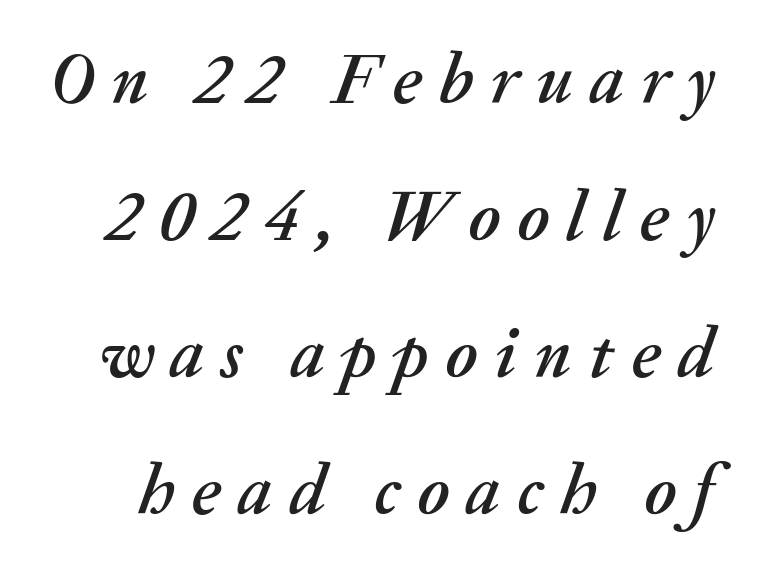
This rendering features lettering with no underline. The line-height multiplier appears high, well above default. Looks like regular typesetting: each glyph gets only the width it needs. Slant detected: the letters are inclined.
